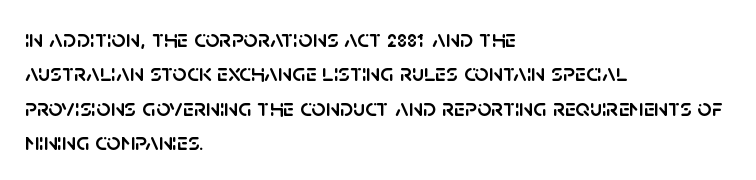
The image shows 25 px text type, upright; set left-aligned, normal line spacing (1.38x), normal letter spacing, not underlined.
